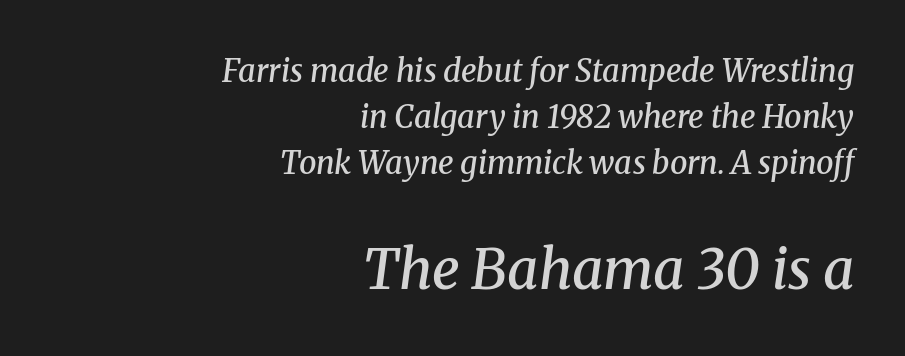
{"serif": "yes", "italic": "yes", "lean": "right", "slant_degrees": 8, "bold": "semi", "weight": "semibold", "width": "normal", "stroke_contrast": "medium", "x_height": "medium", "monospaced": "no", "underline": "no", "align": "right", "line_spacing": "normal", "line_spacing_ratio": 1.49, "letter_spacing": "normal", "letter_spacing_em": 0.0, "larger_block": "second", "size_ratio": 1.77, "glyph_px": 55}
